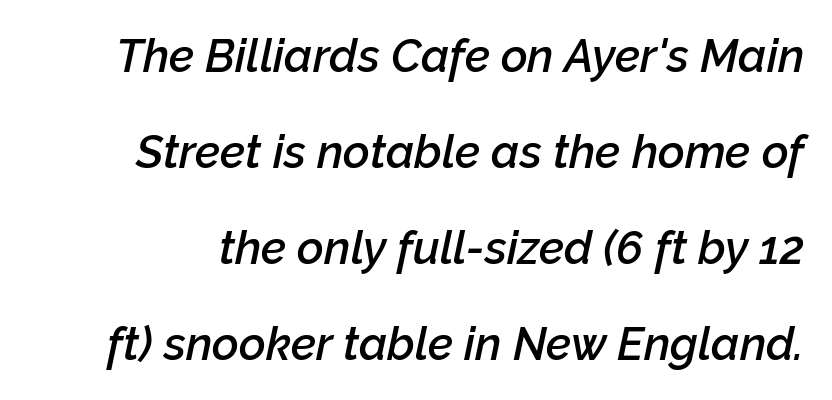
Rule under the text: the space is simply empty. Typographic density is moderately raised because the face is semibold. Successive baselines arrive slowly, with a big drop between each. These lines were composed using italics.
